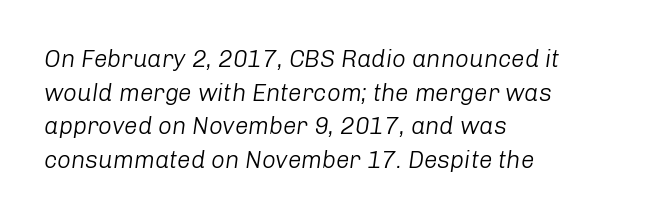
The passage shown leans; its letterforms are oblique. This sample keeps an unexceptional amount of space between lines. Nothing heavy about these letters — not bold at all. Underlining? Definitely not there. Observe the ordinary spacing: letters are neighbours, not strangers. The paragraph has a hard left edge and a soft right edge.
